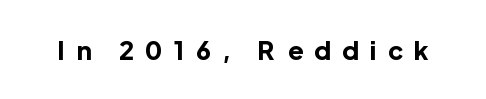
The image shows 25 px bold type, upright; set unusually wide letter spacing (+0.47 em), not underlined.
